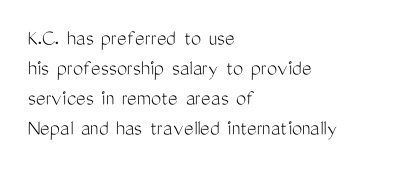
{"italic": "no", "bold": "no", "underline": "no", "align": "left", "line_spacing": "normal", "line_spacing_ratio": 1.3, "letter_spacing": "normal", "letter_spacing_em": 0.0, "glyph_px": 23}
